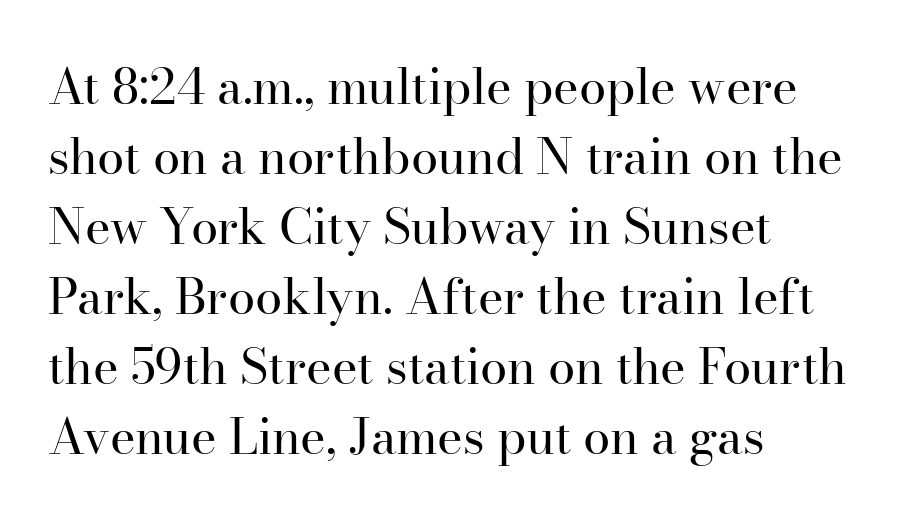
{"serif": "yes", "italic": "no", "bold": "no", "weight": "regular", "width": "normal", "stroke_contrast": "high", "x_height": "small", "monospaced": "no", "underline": "no", "align": "left", "line_spacing": "normal", "line_spacing_ratio": 1.43, "letter_spacing": "normal", "letter_spacing_em": 0.0, "glyph_px": 49}
